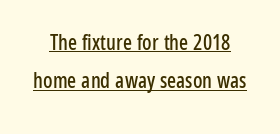
{"italic": "no", "underline": "yes", "line_spacing_ratio": 1.82, "letter_spacing": "normal", "letter_spacing_em": 0.0, "glyph_px": 21}
